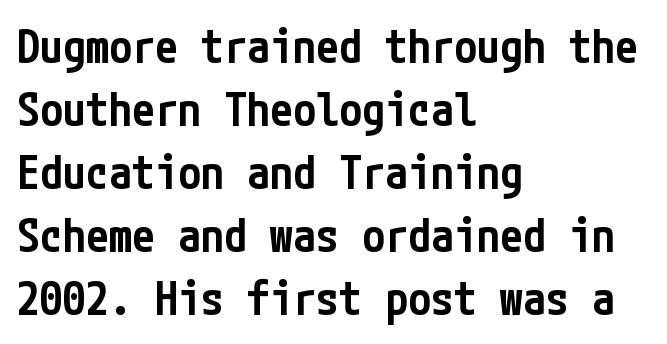
This block has exactly the height ordinary leading produces. These words are printed semibold, heavier than regular yet not bold. Any mark beneath the type? The region is blank. The rag falls on the right side of this text block.
